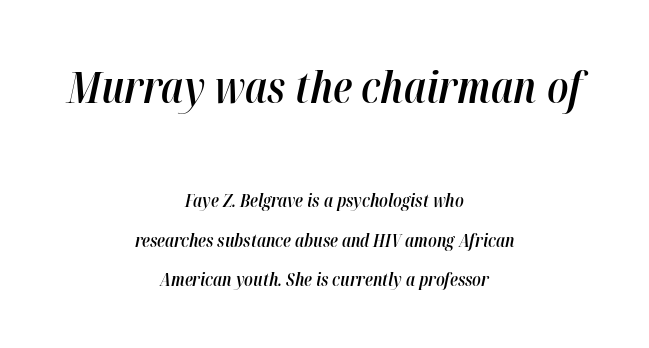
The image shows 44 px semibold, condensed type, italic (leaning right); set centered, loose line spacing (2.2x), normal letter spacing, not underlined; the first (top) block is 2.44x larger; high stroke contrast and a medium x-height.
